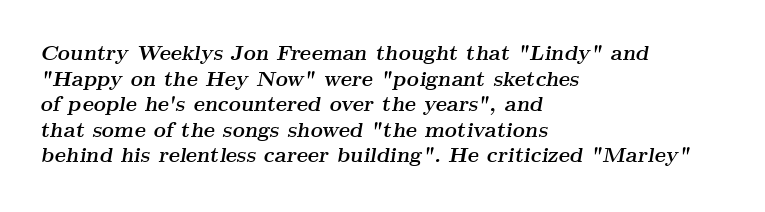
What weight is shown? A full bold with thick strokes. You could call the tracking neutral — neither tight nor loose. Lines of text with bare space underneath. Compared with ordinary roman type, these characters are visibly tilted. The ragged edge is on the right, which tells us the setting is flush left.
